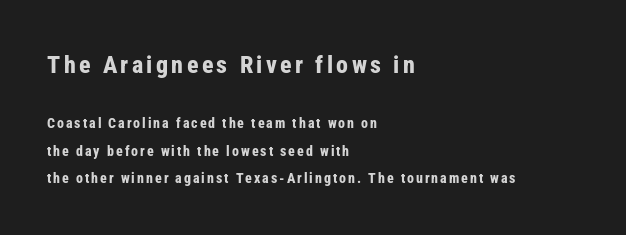
Q: Is the text bold? A: Yes.
Q: Is the text italic (slanted)? A: No, it is upright.
Q: Is the text underlined? A: No.
Q: How is the paragraph aligned? A: Left-aligned.
Q: Is the spacing between lines tight, normal or loose? A: Loose.
Q: Which block of text is set in a larger size, the first (top) or the second (bottom)? A: The first (top) one.
